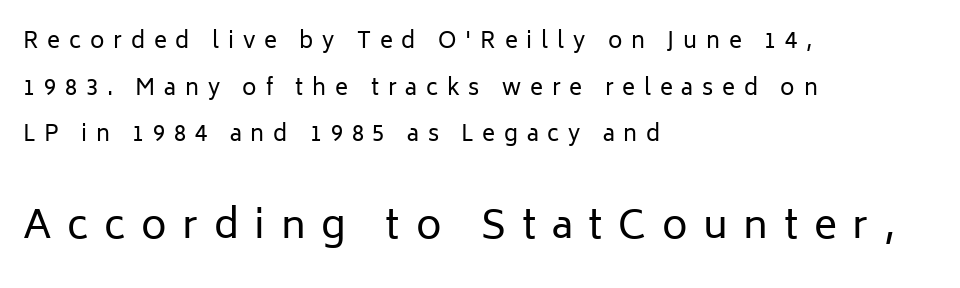
The image shows 39 px regular-weight sans-serif type, upright; set left-aligned, loose line spacing (2.12x), unusually wide letter spacing (+0.4 em), not underlined; the second (bottom) block is 1.77x larger; low stroke contrast and a medium x-height.
